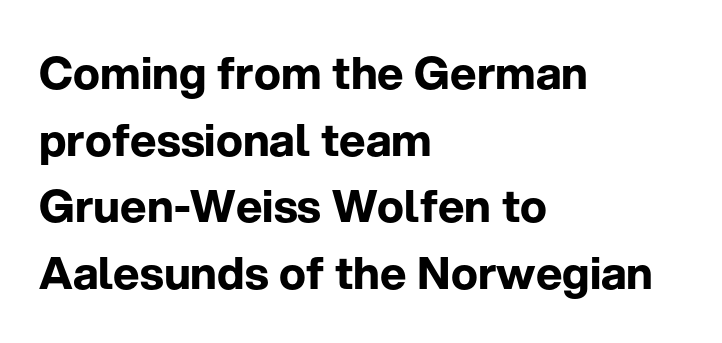
Words appear dense and cohesive because spacing is normal. I'd describe the lettering as bold — thick and assertive. Every stem runs plumb, perpendicular to the baseline. Layout note: lines flush left.
